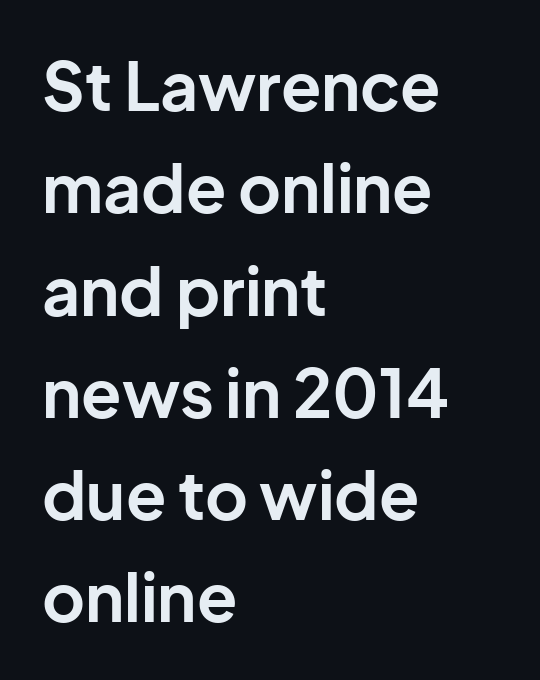
Observe the ordinary spacing: letters are neighbours, not strangers. In terms of leading, this rendering sits right in the middle. No word sits above an underline. Strong, thick strokes mark this as bold type. These lines stack with their left ends in a neat column.
